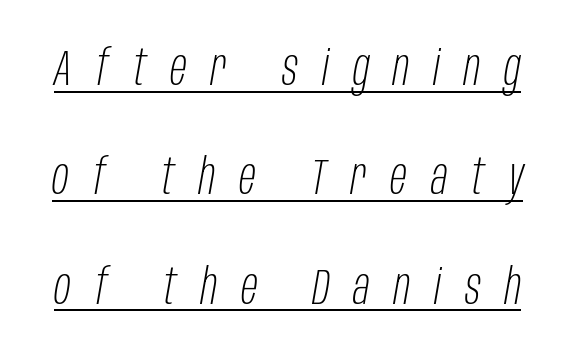
The image shows 49 px light, condensed type, italic (leaning right); set loose line spacing (2.23x), unusually wide letter spacing (+0.49 em), underlined; low stroke contrast and a large x-height.
